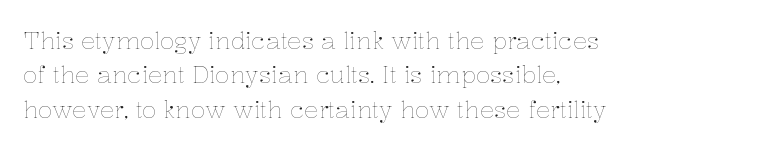
Q: Is the text bold? A: No.
Q: Is the text italic (slanted)? A: No, it is upright.
Q: Is the text underlined? A: No.
Q: How is the paragraph aligned? A: Left-aligned.
Q: Is the spacing between letters normal or unusually wide? A: Normal.
Q: Is the spacing between lines tight, normal or loose? A: Normal.
